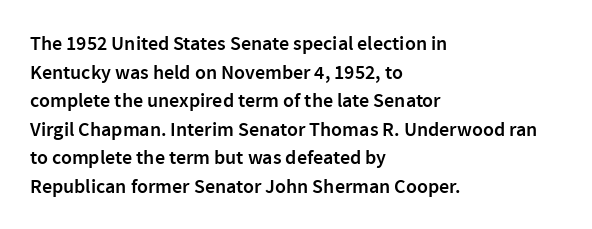
Q: Is the text bold? A: Semi-bold.
Q: Is the text italic (slanted)? A: No, it is upright.
Q: Is the text underlined? A: No.
Q: How is the paragraph aligned? A: Left-aligned.
Q: Is the spacing between letters normal or unusually wide? A: Normal.
Q: Is the spacing between lines tight, normal or loose? A: Normal.
